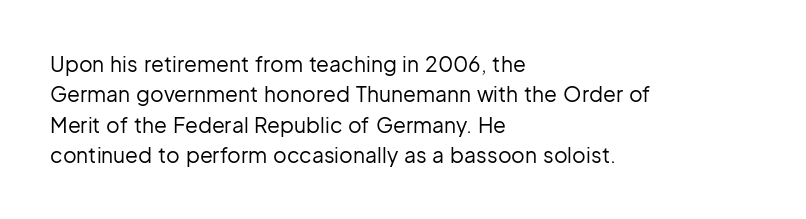
Q: Is the text bold? A: No.
Q: Is the text italic (slanted)? A: No, it is upright.
Q: Is the text underlined? A: No.
Q: How is the paragraph aligned? A: Left-aligned.
Q: Is the spacing between letters normal or unusually wide? A: Normal.
Q: Is the spacing between lines tight, normal or loose? A: Normal.
